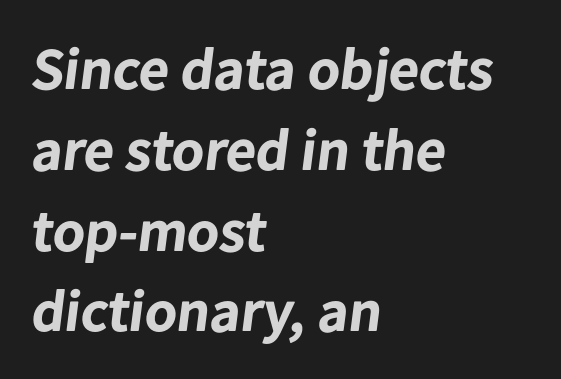
The image shows 59 px bold sans-serif type; set left-aligned, normal line spacing (1.37x), normal letter spacing, not underlined; low stroke contrast and a medium x-height.
